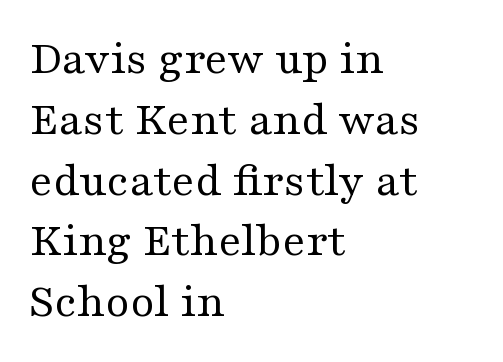
{"serif": "yes", "italic": "no", "bold": "no", "weight": "regular", "width": "wide", "stroke_contrast": "medium", "x_height": "medium", "monospaced": "no", "underline": "no", "align": "left", "line_spacing_ratio": 1.24, "letter_spacing": "normal", "letter_spacing_em": 0.0, "glyph_px": 49}
